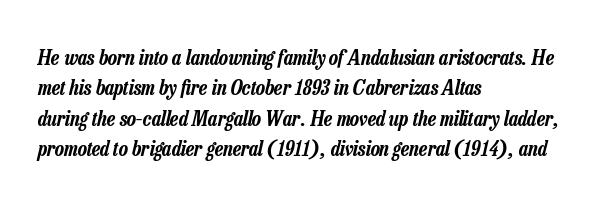
The image shows 21 px text type, italic (leaning right); set left-aligned, normal line spacing (1.45x), normal letter spacing, not underlined.
